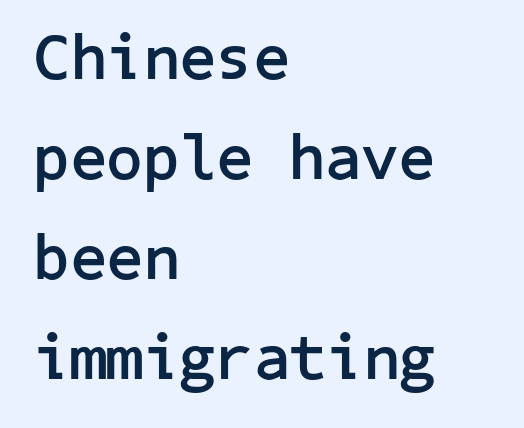
Q: Is the text bold? A: Yes.
Q: Is the text italic (slanted)? A: No, it is upright.
Q: Is the typeface a serif or a sans-serif typeface? A: Sans-serif.
Q: Is the text underlined? A: No.
Q: How is the paragraph aligned? A: Left-aligned.
Q: Is the spacing between letters normal or unusually wide? A: Normal.
Q: Is the spacing between lines tight, normal or loose? A: Normal.
Q: Width (condensed, normal, or wide)? A: Normal.
Q: Stroke contrast? A: Low.
Q: x-height? A: Medium.
